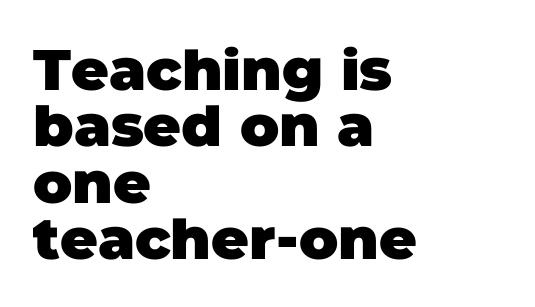
Q: Is the text bold? A: Yes.
Q: Is the typeface a serif or a sans-serif typeface? A: Sans-serif.
Q: Is the text underlined? A: No.
Q: How is the paragraph aligned? A: Left-aligned.
Q: Is the spacing between letters normal or unusually wide? A: Normal.
Q: Is the spacing between lines tight, normal or loose? A: Tight.
Q: Width (condensed, normal, or wide)? A: Normal.
Q: Stroke contrast? A: Low.
Q: x-height? A: Large.
Q: Monospaced? A: No.
